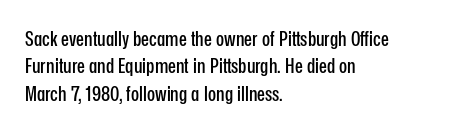
The image shows 21 px text type, upright; set left-aligned, normal line spacing (1.3x), normal letter spacing, not underlined.
